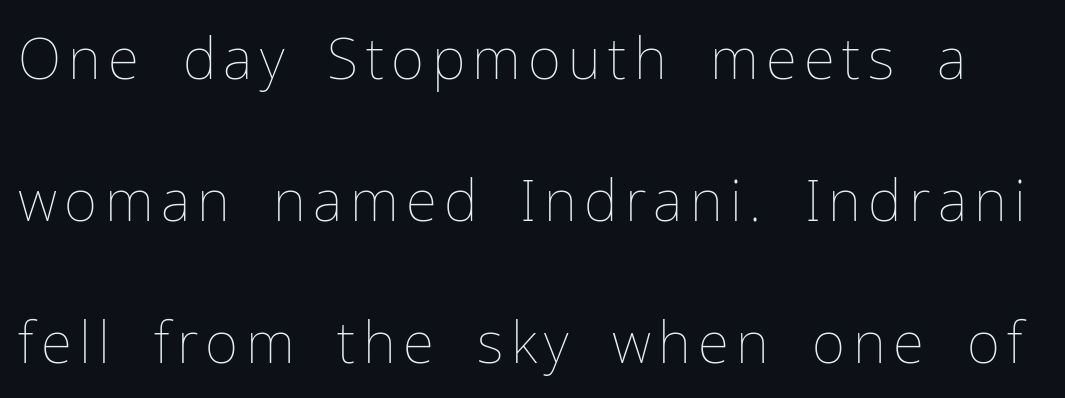
Q: Is the text bold? A: No.
Q: Is the text italic (slanted)? A: No, it is upright.
Q: Is the text underlined? A: No.
Q: Is the spacing between lines tight, normal or loose? A: Loose.
Q: Width (condensed, normal, or wide)? A: Normal.
Q: Stroke contrast? A: Low.
Q: x-height? A: Medium.
Q: Monospaced? A: No.
